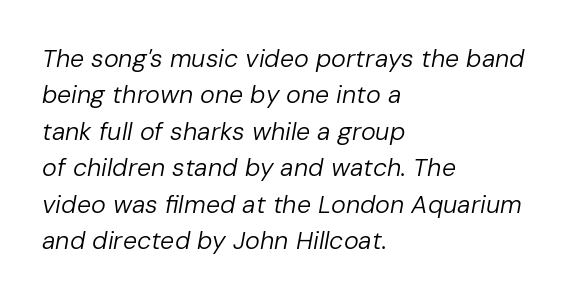
Horizontal alignment here is leftward, the default for most running prose. The specimen omits any rule beneath the text block's lines. This sample uses plain, unmodified letter spacing. This reads as an unemphasized weight, regular at the heaviest. A typesetter would call this leading conventional body-copy spacing. The text carries the slant typical of an italic or oblique font.
